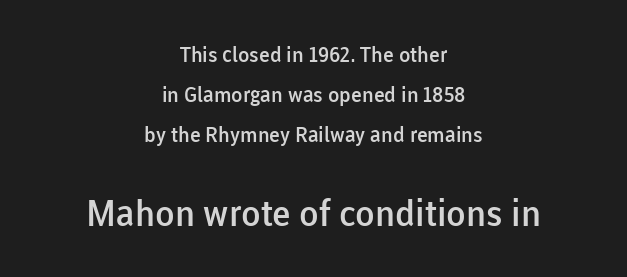
Q: Is the text bold? A: Semi-bold.
Q: Is the text italic (slanted)? A: No, it is upright.
Q: Is the typeface a serif or a sans-serif typeface? A: Sans-serif.
Q: Is the text underlined? A: No.
Q: How is the paragraph aligned? A: Centered.
Q: Is the spacing between letters normal or unusually wide? A: Normal.
Q: Is the spacing between lines tight, normal or loose? A: Loose.
Q: Which block of text is set in a larger size, the first (top) or the second (bottom)? A: The second (bottom) one.
Q: Width (condensed, normal, or wide)? A: Normal.
Q: Stroke contrast? A: Low.
Q: x-height? A: Medium.
Q: Monospaced? A: No.
